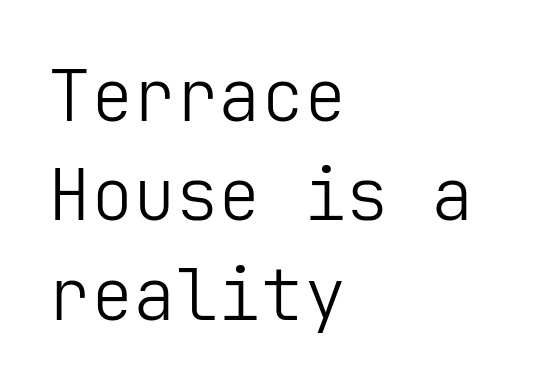
Is the letter spacing exaggerated? No — it looks like the ordinary default. Examine the stroke ends and you'll find no serifs. You can tell it's not italic because the verticals are truly vertical. The gap between lines stays unmarked. The letterforms sit at book weight or below. The passage shown stacks its lines at a standard gap.
